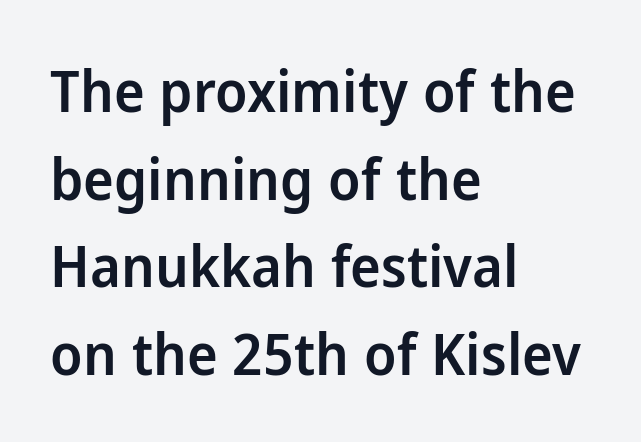
The image shows 58 px semibold sans-serif type, upright; set left-aligned, normal line spacing (1.51x), normal letter spacing, not underlined; low stroke contrast and a medium x-height.
